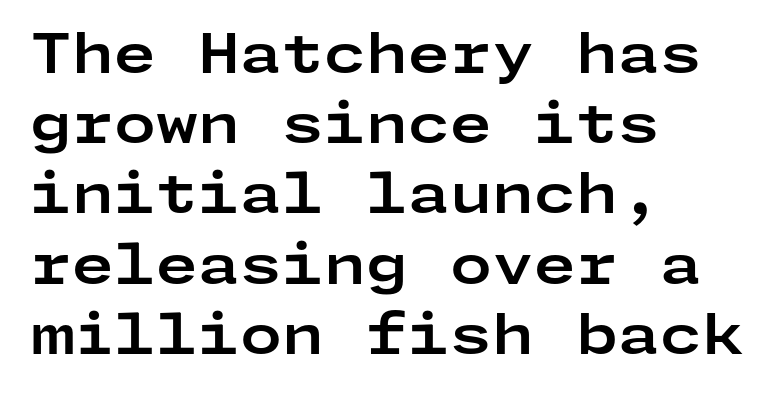
Q: Is the text bold? A: Yes.
Q: Is the text italic (slanted)? A: No, it is upright.
Q: Is the typeface a serif or a sans-serif typeface? A: Sans-serif.
Q: Is the text underlined? A: No.
Q: How is the paragraph aligned? A: Left-aligned.
Q: Is the spacing between letters normal or unusually wide? A: Normal.
Q: Is the spacing between lines tight, normal or loose? A: Normal.
Q: Width (condensed, normal, or wide)? A: Wide.
Q: Stroke contrast? A: Low.
Q: x-height? A: Medium.
